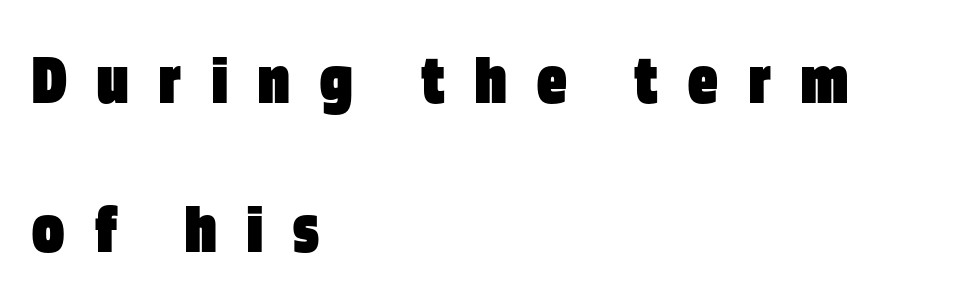
{"serif": "no", "italic": "no", "bold": "yes", "weight": "heavy", "width": "condensed", "stroke_contrast": "low", "x_height": "large", "monospaced": "no", "underline": "no", "align": "left", "line_spacing": "loose", "line_spacing_ratio": 2.04, "letter_spacing": "wide", "letter_spacing_em": 0.42, "glyph_px": 73}
